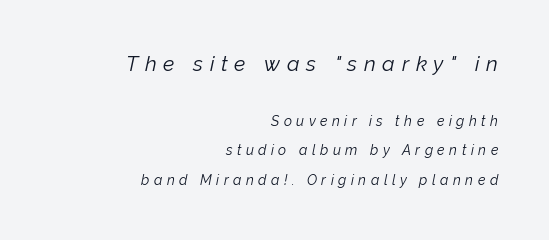
{"italic": "yes", "lean": "right", "slant_degrees": 12, "bold": "no", "underline": "no", "align": "right", "line_spacing": "loose", "line_spacing_ratio": 2.1, "letter_spacing": "wide", "letter_spacing_em": 0.32, "larger_block": "first", "size_ratio": 1.5, "glyph_px": 21}
